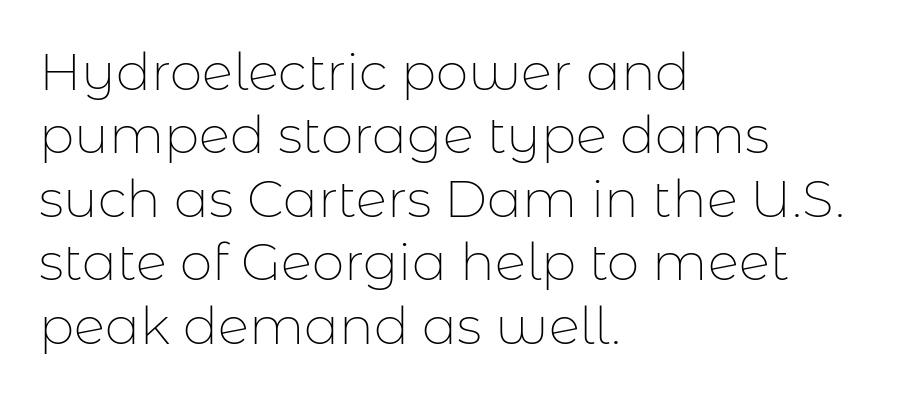
{"serif": "no", "italic": "no", "bold": "no", "weight": "thin", "width": "normal", "stroke_contrast": "low", "x_height": "medium", "monospaced": "no", "underline": "no", "align": "left", "line_spacing_ratio": 1.22, "letter_spacing": "normal", "letter_spacing_em": 0.0, "glyph_px": 52}
